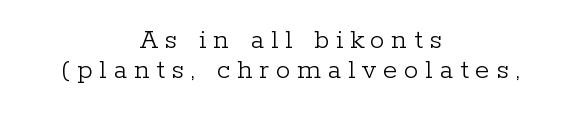
Does the lettering tilt? It doesn't — this is upright. No chunkiness to these letters — they're not bold. Look at the bottom of the vertical strokes: they flare into serifs here. The space directly below the letters is spotless. Observe the wide spacing: letters keep a clear distance from each other. Whoever set this chose condensed vertical rhythm over breathing room.
